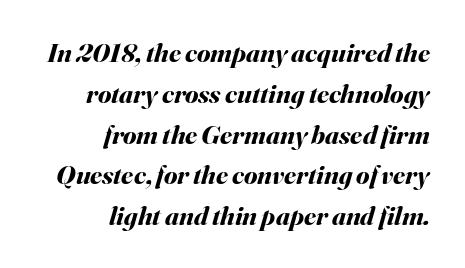
The image shows 27 px bold type, italic (leaning right); set right-aligned, normal line spacing (1.51x), normal letter spacing, not underlined.
